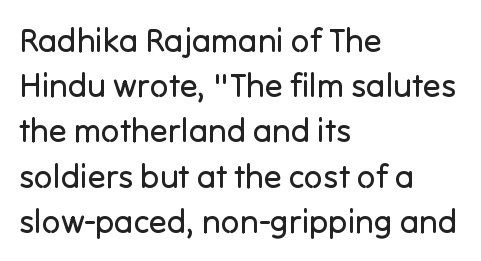
Q: Is the text bold? A: No.
Q: Is the text italic (slanted)? A: No, it is upright.
Q: Is the typeface a serif or a sans-serif typeface? A: Sans-serif.
Q: Is the text underlined? A: No.
Q: How is the paragraph aligned? A: Left-aligned.
Q: Is the spacing between letters normal or unusually wide? A: Normal.
Q: Is the spacing between lines tight, normal or loose? A: Normal.
Q: Width (condensed, normal, or wide)? A: Normal.
Q: Stroke contrast? A: Low.
Q: x-height? A: Medium.
Q: Monospaced? A: No.
